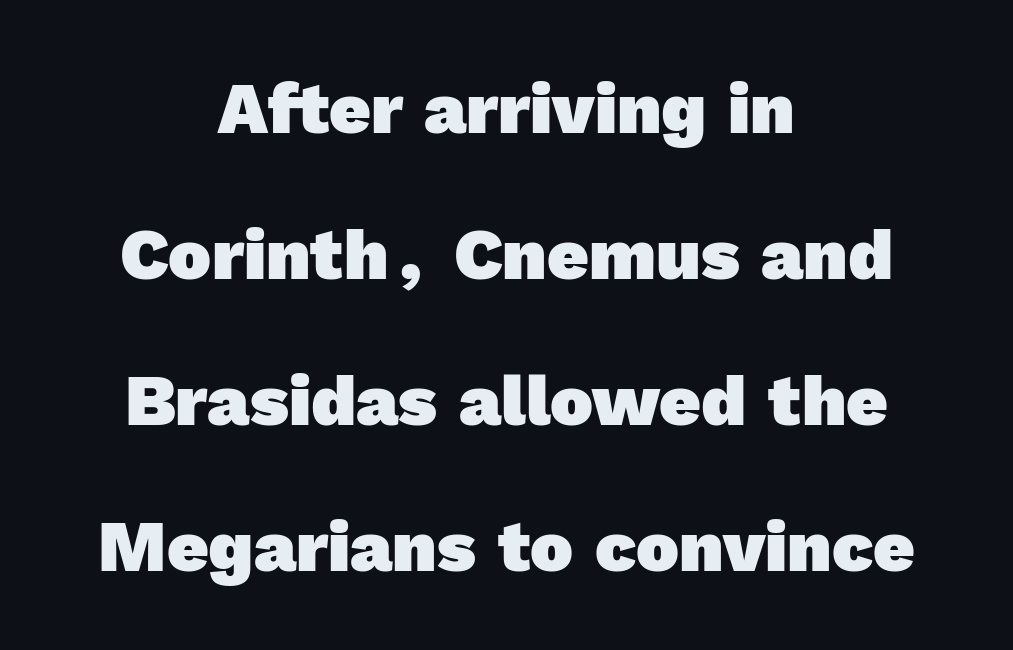
Just letters on the line, the space beneath them empty. Typeset on center — no edge is straight. Nothing sits at the stroke ends, so this counts as sans-serif. The line-height multiplier appears high, well above default. Note the varied advance widths — an 'i' is clearly narrower than an 'm'.
